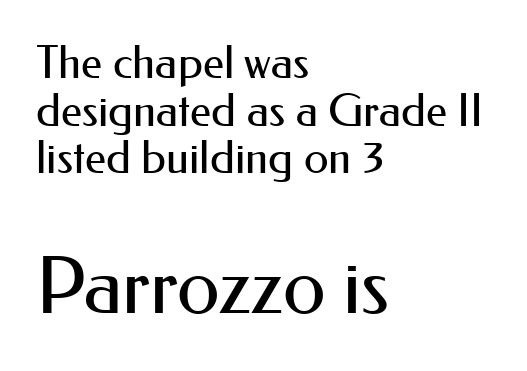
The image shows 78 px regular-weight sans-serif type, upright; set left-aligned, tight line spacing (1.06x), normal letter spacing, not underlined; the second (bottom) block is 1.73x larger; medium stroke contrast and a small x-height.
